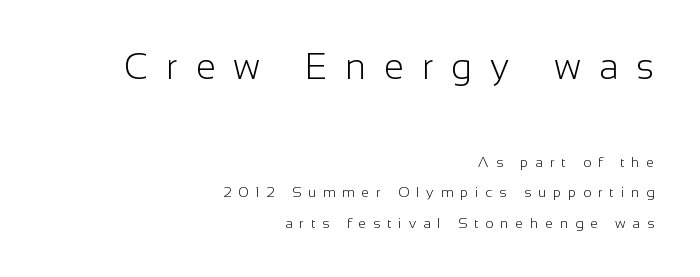
{"serif": "no", "italic": "no", "bold": "no", "weight": "light", "width": "normal", "stroke_contrast": "low", "x_height": "medium", "monospaced": "no", "underline": "no", "align": "right", "line_spacing": "loose", "line_spacing_ratio": 2.19, "letter_spacing": "wide", "letter_spacing_em": 0.5, "larger_block": "first", "size_ratio": 2.57, "glyph_px": 36}
